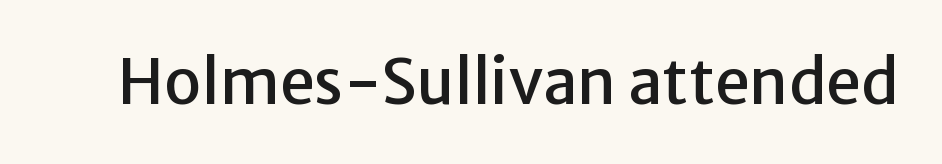
The rendering keeps characters at their native spacing. Style check: upright. The passage shown is typed in a proportional face where columns would drift. The text was rendered using a sans face with plain stroke endings.
